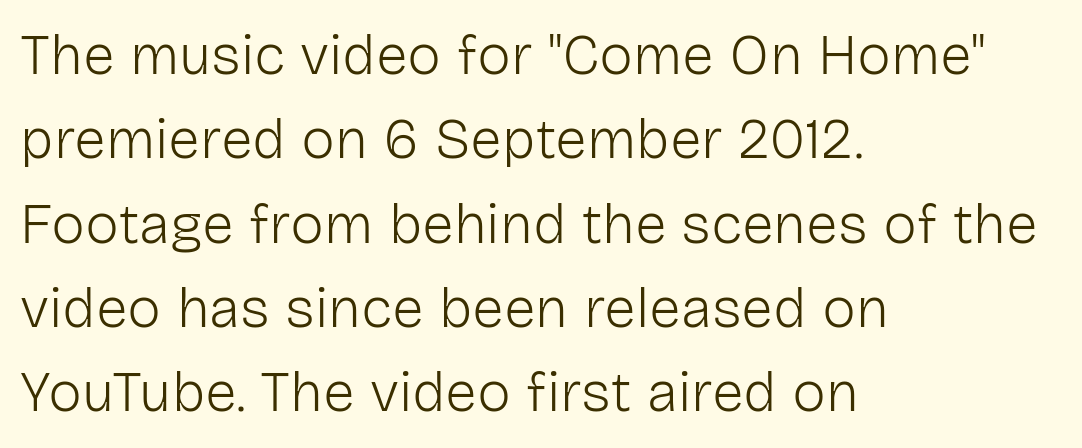
These lines sit exactly where default settings would place them. The glyphs in this specimen are sans serif. Every row of glyphs begins at an identical x-position on the left. Nothing heavy about these letters — not bold at all. Does the lettering tilt? It doesn't — this is upright. Proportional: the letters do not fall into vertical columns.
